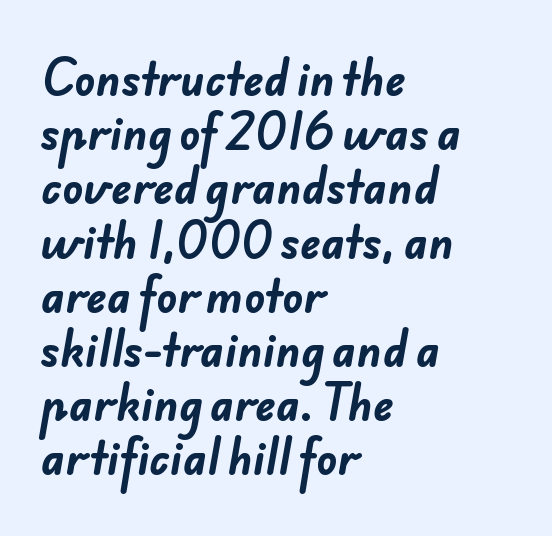
The image shows 43 px bold sans-serif type; set left-aligned, normal line spacing (1.26x), normal letter spacing, not underlined; low stroke contrast and a small x-height.
